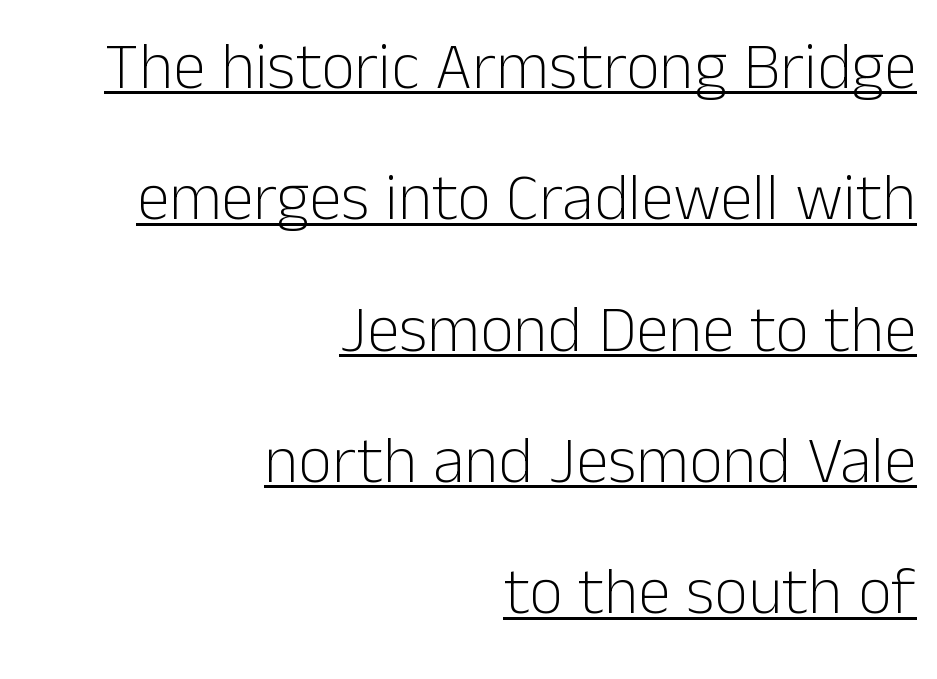
{"serif": "no", "italic": "no", "bold": "no", "weight": "light", "width": "normal", "stroke_contrast": "low", "x_height": "medium", "monospaced": "no", "underline": "yes", "align": "right", "line_spacing": "loose", "line_spacing_ratio": 1.99, "letter_spacing": "normal", "letter_spacing_em": 0.0, "glyph_px": 66}
